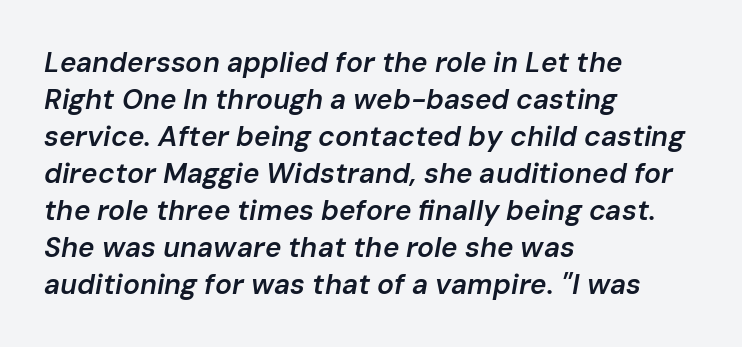
All the whitespace from short lines collects on the right. Stroke thickness is moderately raised; the sample reads as semibold. Compared with typical paragraphs, the rows here are spaced about the same. Here the glyphs are tracked normally, forming tight word shapes.
